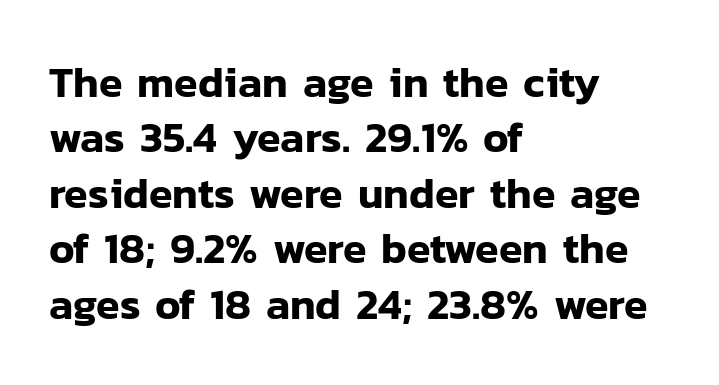
The image shows 43 px sans-serif type, upright; set left-aligned, normal line spacing (1.29x), normal letter spacing, not underlined; low stroke contrast and a medium x-height.
